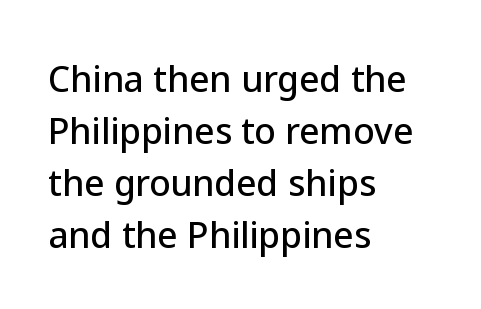
Between one letter and the next there's only the usual sliver of space. If you drew a ruler down the left edge, every line would touch it. Is there any slant? The stems are plumb. In terms of letterform style, serifs are entirely absent.
